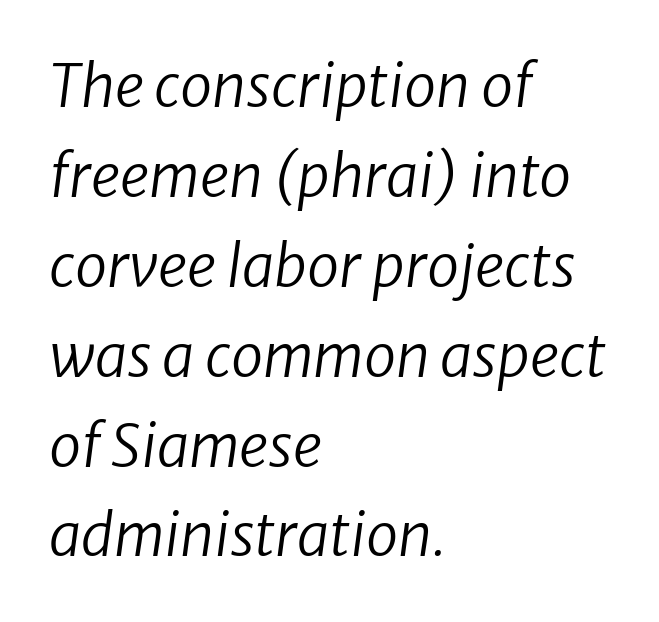
{"italic": "yes", "lean": "right", "slant_degrees": 8, "bold": "no", "weight": "regular", "width": "normal", "stroke_contrast": "low", "x_height": "medium", "monospaced": "no", "underline": "no", "align": "left", "line_spacing": "normal", "line_spacing_ratio": 1.55, "letter_spacing": "normal", "letter_spacing_em": 0.0, "glyph_px": 58}
